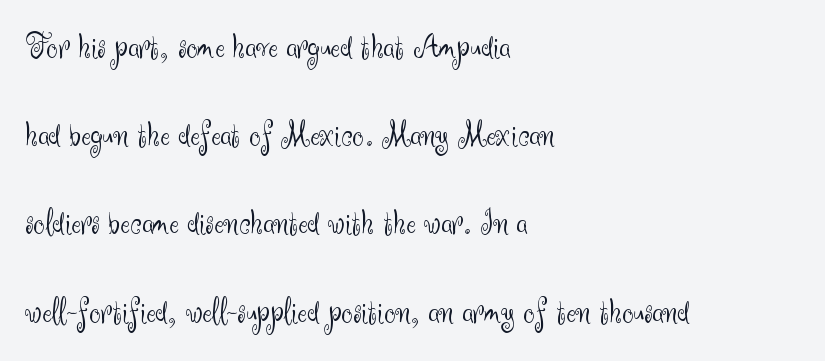
Nobody drew a line under any word here. These lines are set flush left with a ragged right edge. Here the designer chose a conventional face with non-uniform glyph widths. Each letter's strokes conclude bluntly, with no projecting serifs. Regarding leading, the lines here are spaced well apart. Stem width sits at or under what a default text font uses.
